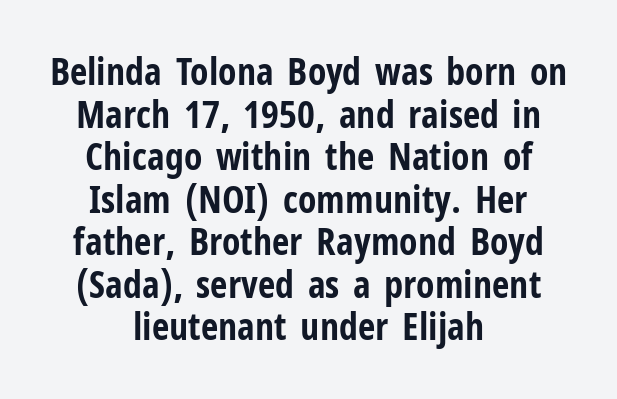
Q: Is the text bold? A: Yes.
Q: Is the text italic (slanted)? A: No, it is upright.
Q: Is the typeface a serif or a sans-serif typeface? A: Sans-serif.
Q: Is the text underlined? A: No.
Q: How is the paragraph aligned? A: Centered.
Q: Is the spacing between letters normal or unusually wide? A: Normal.
Q: Is the spacing between lines tight, normal or loose? A: Tight.
Q: Width (condensed, normal, or wide)? A: Condensed.
Q: Stroke contrast? A: Low.
Q: x-height? A: Medium.
Q: Monospaced? A: No.
